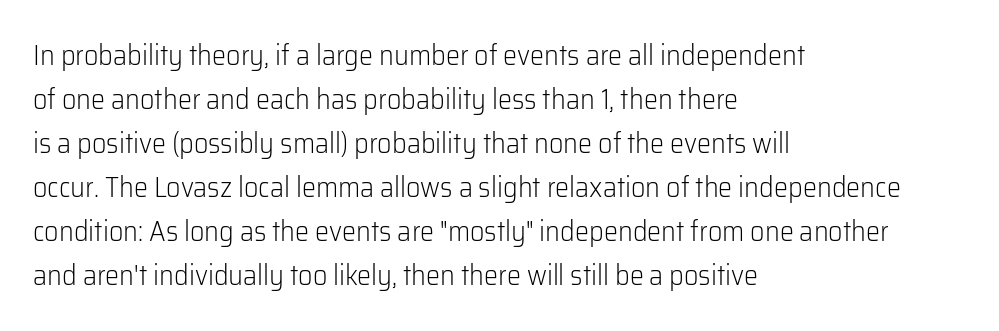
The image shows 28 px light sans-serif type, upright; set left-aligned, normal line spacing (1.57x), normal letter spacing, not underlined; low stroke contrast and a medium x-height.
